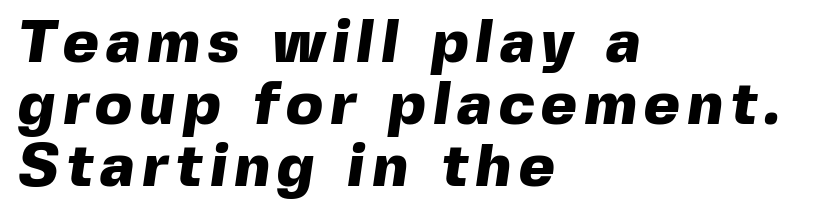
{"serif": "no", "bold": "yes", "weight": "heavy", "width": "normal", "x_height": "medium", "monospaced": "no", "underline": "no", "align": "left", "line_spacing": "tight", "line_spacing_ratio": 1.02, "glyph_px": 61}
